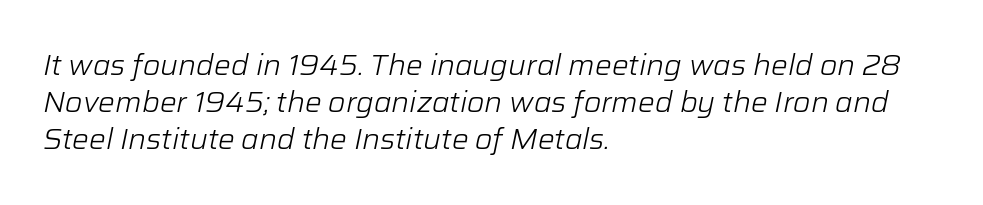
Does the copy run flush right? No — it runs flush left. The characters are drawn with everyday or finer stroke widths. Clear beneath every line of the passage. These lines are rendered in a variable-pitch font. A typesetter would call this leading conventional body-copy spacing. Default kerning and tracking; the words read as compact shapes.
